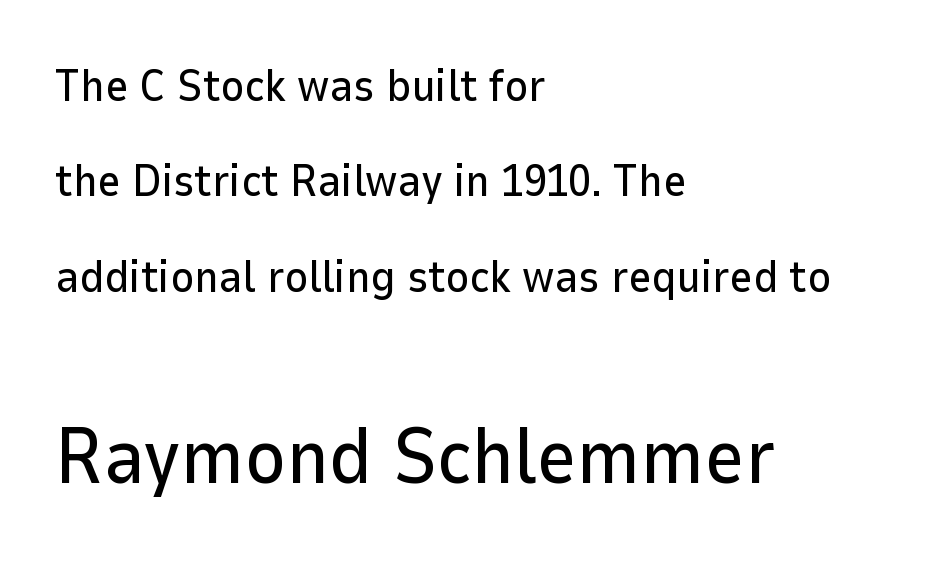
Line starts are locked; line ends wander. These lines were composed using upright roman letters. The leading is generous, giving the passage an open texture. The letters advance in unequal steps, a hallmark of proportional type. Just letters on the line, the space beneath them empty.
